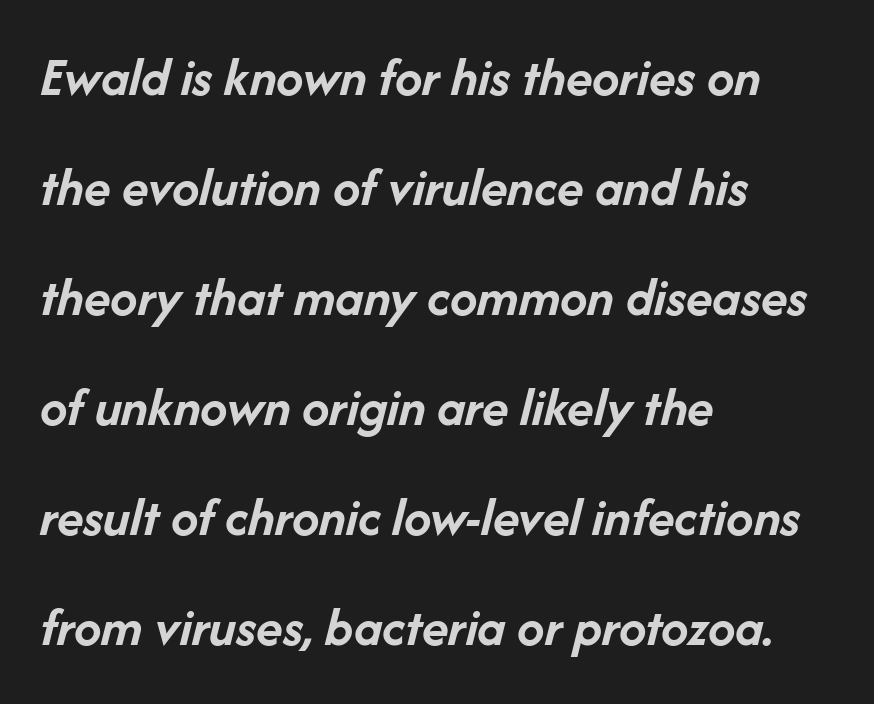
Is the type bold? Yes — the strokes are clearly thick and heavy. If you drew a ruler down the left edge, every line would touch it. Whoever set this chose breathing room over compactness in the vertical rhythm. The rendering keeps characters at their native spacing.
